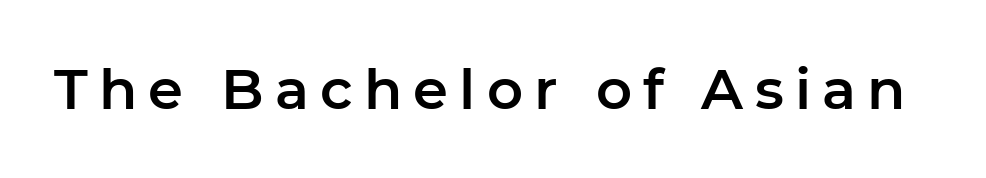
The tracking jumps out immediately: characters are airy and widely separated. Here the designer chose a conventional face with non-uniform glyph widths. Is there any slant? The stems are plumb. In terms of letterform style, serifs are entirely absent. Each row of text sits above clean, open space.
